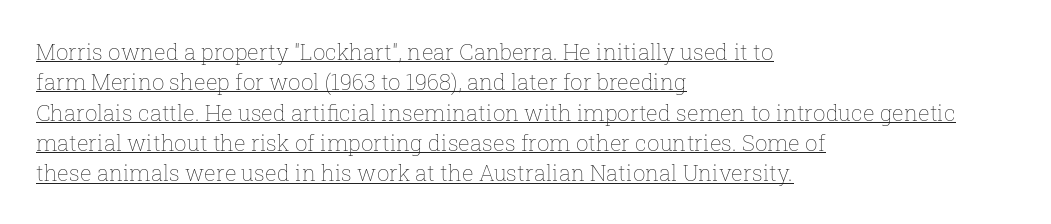
Standard letterfit; no display-style spreading of the glyphs. The rendering anchors every line to the left-hand side. The letters stand upright; this is a roman face. The specimen includes a rule beneath the text block's lines.
